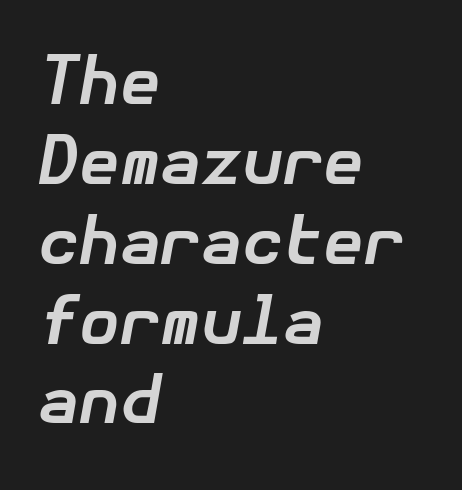
The image shows 66 px bold type, italic (leaning right); set left-aligned, line spacing 1.21x, normal letter spacing, not underlined; low stroke contrast and a medium x-height.
